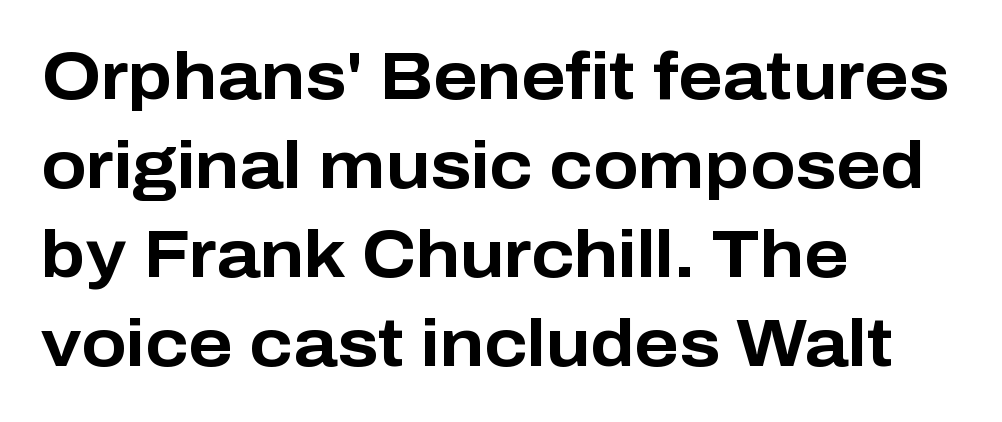
The letters sit at their default tracking, neither squeezed nor spread. Serif or sans? Sans — the stroke terminals are bare. The characters look thick and weighty, a clear bold. The space directly below the letters is spotless. Upright lettering throughout. Rows of type keep a routine distance in the vertical direction.
